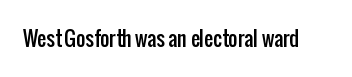
These lines keep a tight, regular rhythm from letter to letter. Unmarked baselines from the first word to the last. Italic: no, the glyphs are upright roman.
